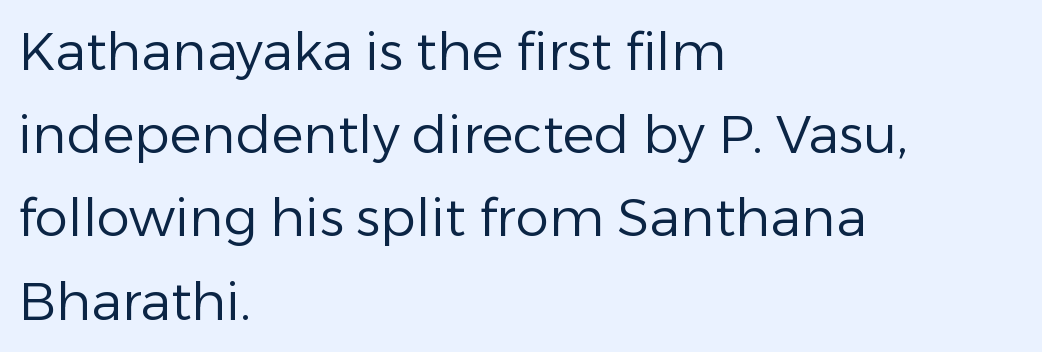
The image shows 53 px regular-weight sans-serif type, upright; set left-aligned, normal line spacing (1.57x), normal letter spacing, not underlined; low stroke contrast and a medium x-height.
